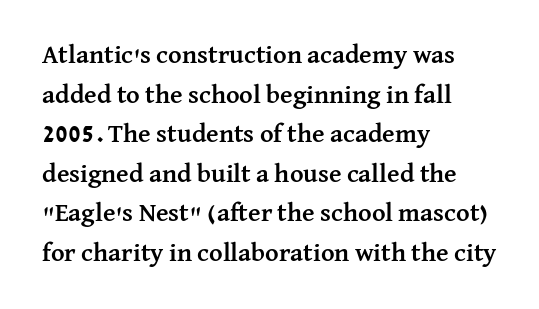
{"italic": "no", "bold": "yes", "underline": "no", "align": "left", "line_spacing": "normal", "line_spacing_ratio": 1.52, "letter_spacing": "normal", "letter_spacing_em": 0.0, "glyph_px": 26}
